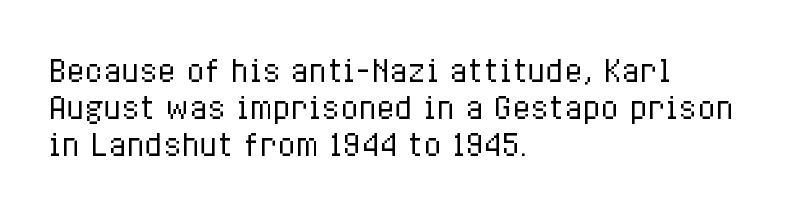
{"italic": "no", "bold": "no", "weight": "regular", "width": "condensed", "stroke_contrast": "low", "x_height": "medium", "monospaced": "no", "underline": "no", "align": "left", "line_spacing_ratio": 1.24, "letter_spacing": "normal", "letter_spacing_em": 0.0, "glyph_px": 30}
